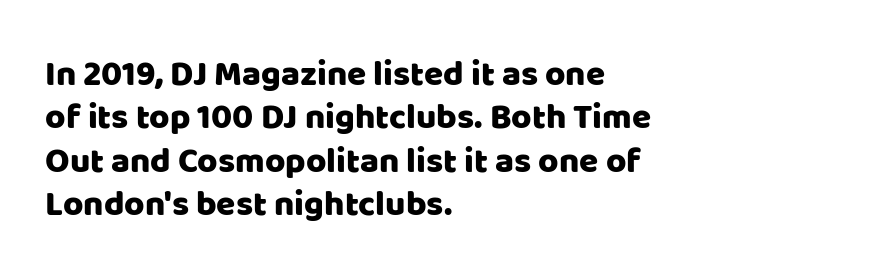
{"serif": "no", "italic": "no", "width": "normal", "stroke_contrast": "low", "x_height": "large", "monospaced": "no", "underline": "no", "align": "left", "line_spacing_ratio": 1.24, "letter_spacing": "normal", "letter_spacing_em": 0.0, "glyph_px": 35}
